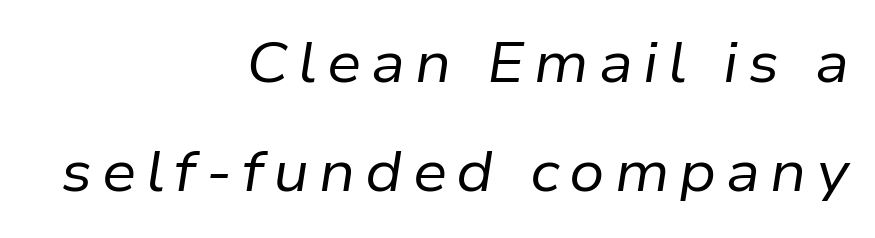
{"italic": "yes", "lean": "right", "slant_degrees": 9, "bold": "no", "weight": "regular", "width": "normal", "stroke_contrast": "low", "x_height": "medium", "monospaced": "no", "underline": "no", "align": "right", "line_spacing": "loose", "line_spacing_ratio": 1.99, "glyph_px": 55}
